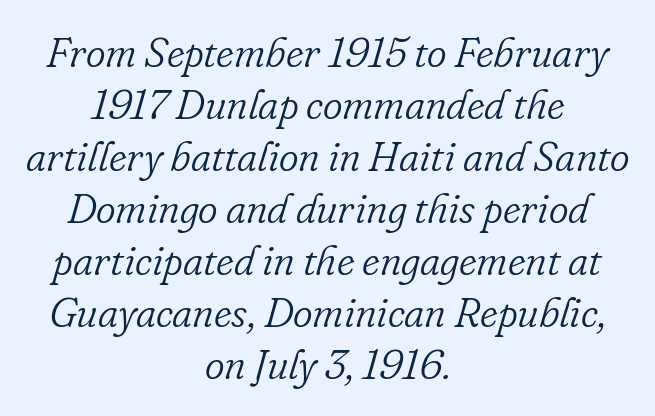
Q: Is the text bold? A: No.
Q: Is the text italic (slanted)? A: Yes, it leans right by about 16 degrees.
Q: Is the typeface a serif or a sans-serif typeface? A: Serif.
Q: Is the text underlined? A: No.
Q: How is the paragraph aligned? A: Centered.
Q: Is the spacing between letters normal or unusually wide? A: Normal.
Q: Width (condensed, normal, or wide)? A: Normal.
Q: Stroke contrast? A: Low.
Q: x-height? A: Small.
Q: Monospaced? A: No.
